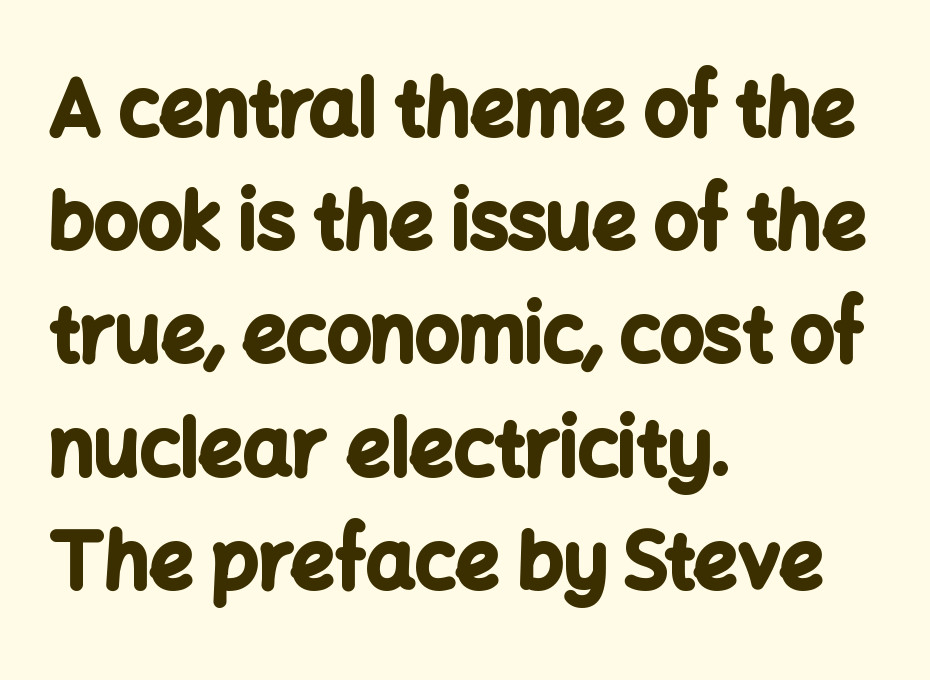
Q: Is the text bold? A: Yes.
Q: Is the text italic (slanted)? A: No, it is upright.
Q: Is the typeface a serif or a sans-serif typeface? A: Sans-serif.
Q: Is the text underlined? A: No.
Q: How is the paragraph aligned? A: Left-aligned.
Q: Is the spacing between letters normal or unusually wide? A: Normal.
Q: Is the spacing between lines tight, normal or loose? A: Normal.
Q: Width (condensed, normal, or wide)? A: Normal.
Q: Stroke contrast? A: Low.
Q: x-height? A: Medium.
Q: Monospaced? A: No.
